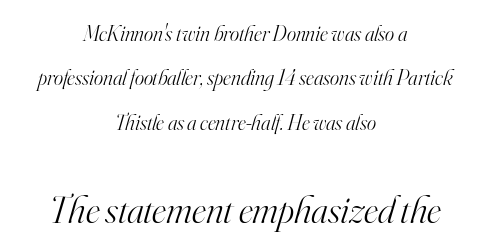
Observe the ordinary spacing: letters are neighbours, not strangers. The strokes carry an ordinary text weight at most. The lettering tilts uniformly, giving the passage an italic look. The lines in this sample share a center point and differ in where they start and stop. Bigger letters appear in the bottom chunk; the top chunk is reduced.
